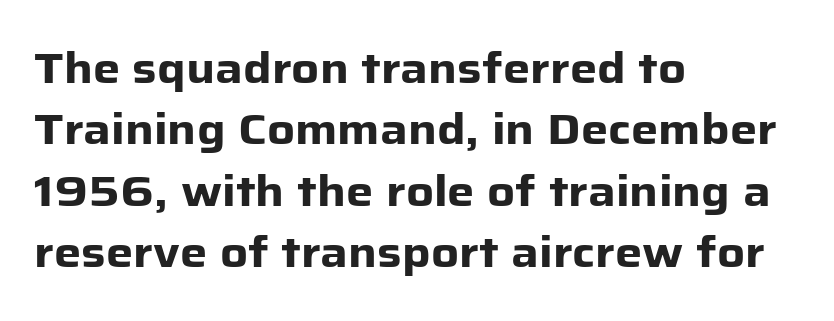
Vertical spacing — default. Chunky letters — that's bold for sure. Grotesque or geometric, the face here clearly has no serifs. Glance below the letters and you will spot only blank space. Every character sits straight up, as roman type does.
